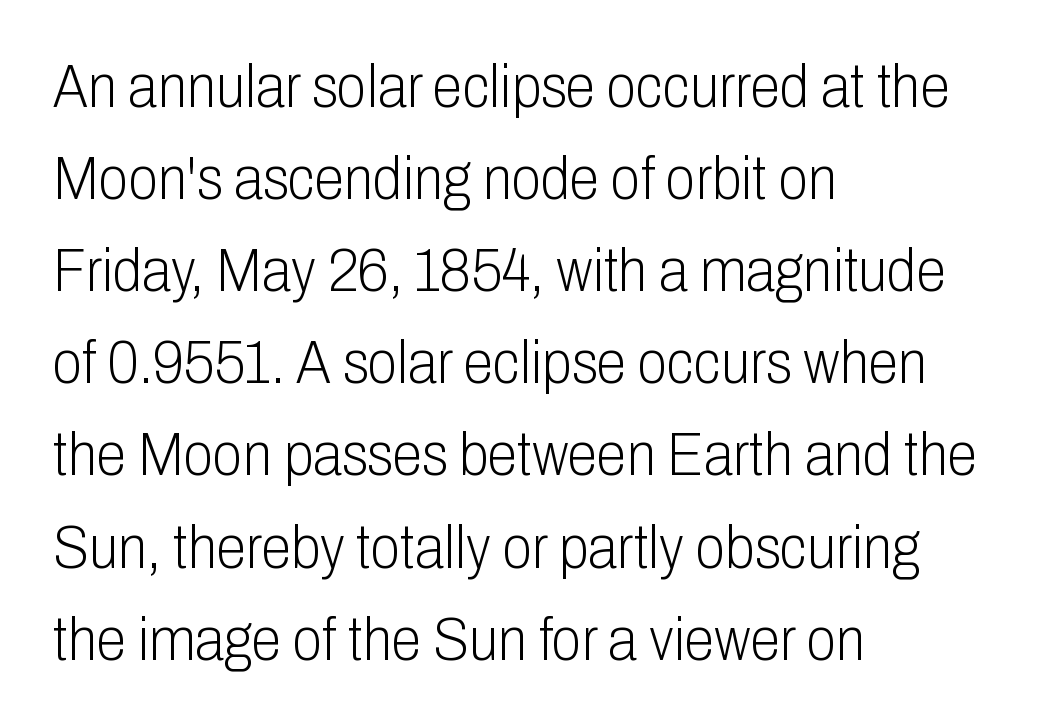
{"serif": "no", "italic": "no", "bold": "no", "weight": "light", "width": "condensed", "stroke_contrast": "low", "x_height": "medium", "monospaced": "no", "underline": "no", "align": "left", "line_spacing": "normal", "line_spacing_ratio": 1.51, "letter_spacing": "normal", "letter_spacing_em": 0.0, "glyph_px": 61}
